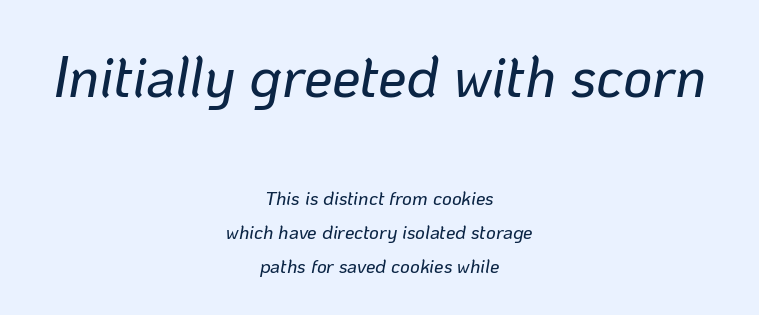
Q: Is the text italic (slanted)? A: Yes, it leans right by about 10 degrees.
Q: Is the text underlined? A: No.
Q: How is the paragraph aligned? A: Centered.
Q: Is the spacing between letters normal or unusually wide? A: Normal.
Q: Which block of text is set in a larger size, the first (top) or the second (bottom)? A: The first (top) one.
Q: Width (condensed, normal, or wide)? A: Normal.
Q: Stroke contrast? A: Low.
Q: x-height? A: Medium.
Q: Monospaced? A: No.
